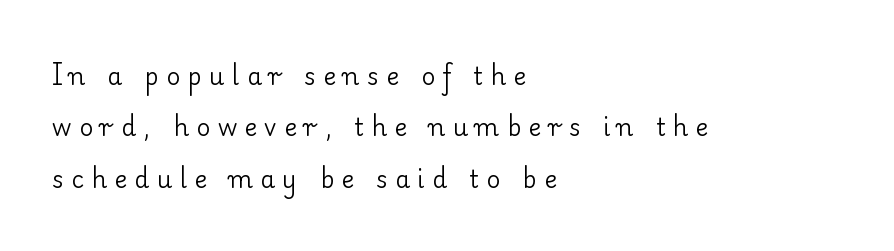
{"italic": "no", "bold": "no", "underline": "no", "align": "left", "line_spacing": "loose", "line_spacing_ratio": 2.14, "letter_spacing": "wide", "letter_spacing_em": 0.31, "glyph_px": 24}
